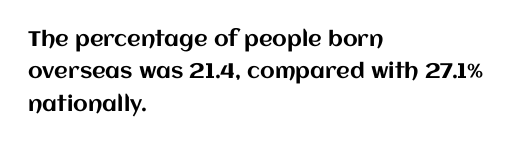
Q: Is the text italic (slanted)? A: No, it is upright.
Q: Is the text underlined? A: No.
Q: How is the paragraph aligned? A: Left-aligned.
Q: Is the spacing between letters normal or unusually wide? A: Normal.
Q: Is the spacing between lines tight, normal or loose? A: Normal.
